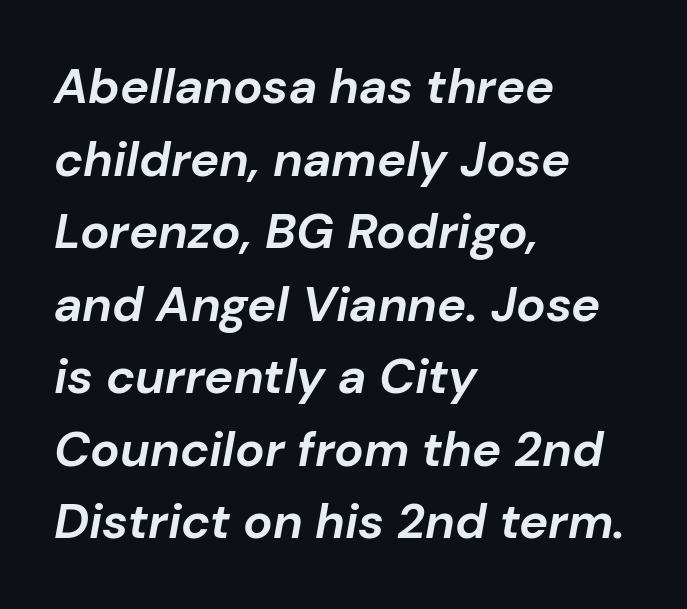
Vertically, the passage feels balanced, rows spaced as you'd expect. Descender tails drop into unmarked territory. These lines are rendered in a variable-pitch font. Heft: maximum for text — a bold.
